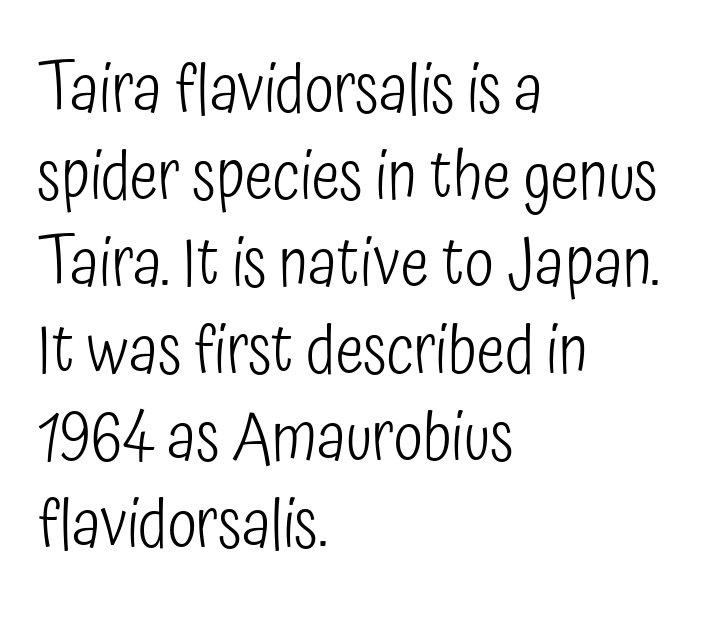
{"serif": "no", "italic": "no", "bold": "no", "weight": "light", "width": "condensed", "stroke_contrast": "low", "x_height": "medium", "monospaced": "no", "underline": "no", "align": "left", "line_spacing": "normal", "line_spacing_ratio": 1.3, "letter_spacing": "normal", "letter_spacing_em": 0.0, "glyph_px": 67}
